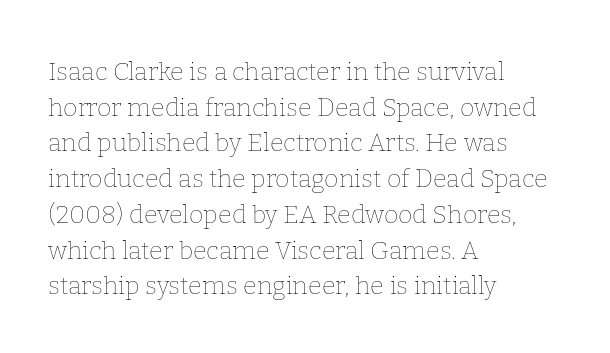
No word sits above an underline. These lines stack with their left ends in a neat column. The line-height multiplier appears to be the usual default. Ordinary non-slanted type is in use. Students, note that the glyphs here touch the page at normal intervals.
